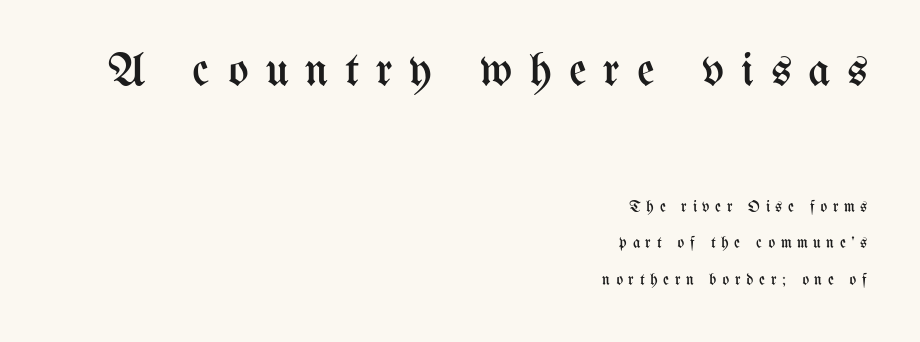
The image shows 48 px regular-weight, condensed type, upright; set right-aligned, loose line spacing (2.28x), unusually wide letter spacing (+0.35 em), not underlined; the first (top) block is 3.0x larger; medium stroke contrast and a medium x-height.
